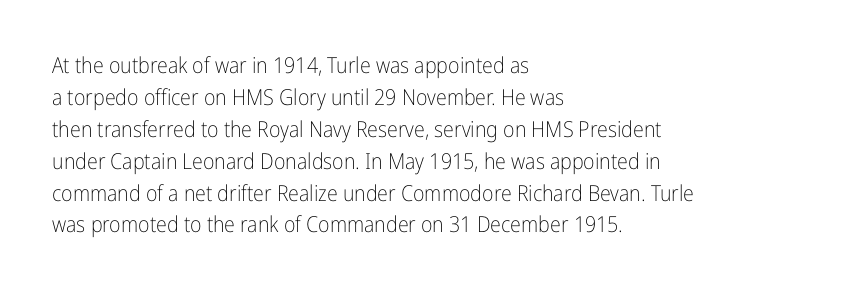
{"italic": "no", "bold": "no", "underline": "no", "align": "left", "line_spacing": "normal", "line_spacing_ratio": 1.45, "letter_spacing": "normal", "letter_spacing_em": 0.0, "glyph_px": 22}
